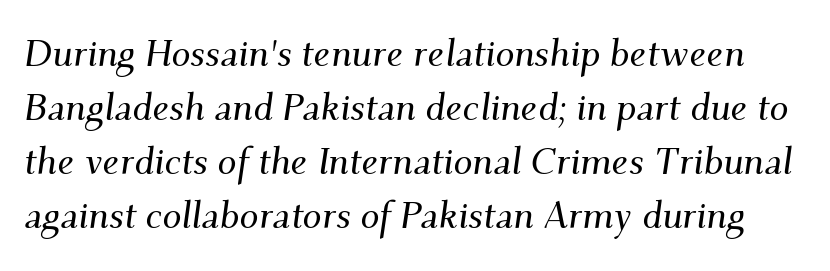
Q: Is the text italic (slanted)? A: Yes, it leans right by about 9 degrees.
Q: Is the typeface a serif or a sans-serif typeface? A: Serif.
Q: Is the text underlined? A: No.
Q: Is the spacing between letters normal or unusually wide? A: Normal.
Q: Is the spacing between lines tight, normal or loose? A: Normal.
Q: Width (condensed, normal, or wide)? A: Normal.
Q: Stroke contrast? A: Medium.
Q: x-height? A: Small.
Q: Monospaced? A: No.
